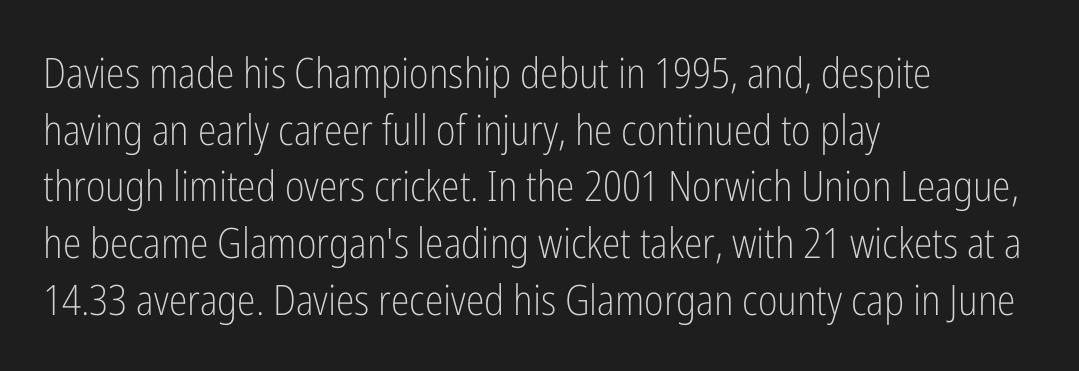
The image shows 42 px light, condensed sans-serif type, upright; set left-aligned, normal line spacing (1.35x), normal letter spacing, not underlined; low stroke contrast and a medium x-height.
